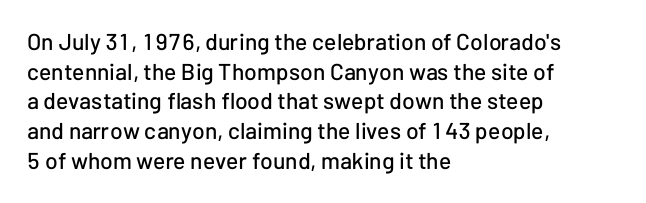
{"italic": "no", "underline": "no", "align": "left", "line_spacing": "normal", "line_spacing_ratio": 1.29, "letter_spacing": "normal", "letter_spacing_em": 0.0, "glyph_px": 23}
